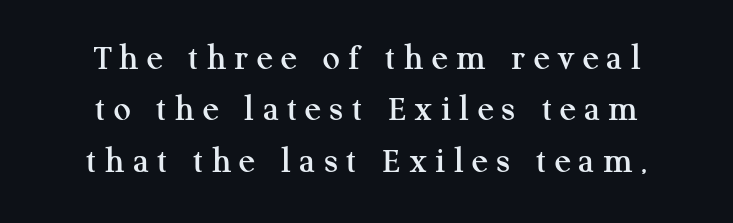
The image shows 38 px serif type, upright; set centered, normal line spacing (1.35x), unusually wide letter spacing (+0.22 em), not underlined; medium stroke contrast and a medium x-height.
